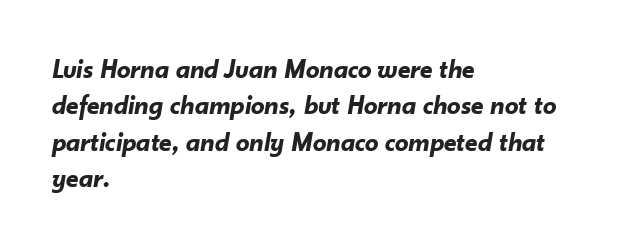
The image shows 27 px bold type, italic (leaning right); set left-aligned, normal line spacing (1.35x), normal letter spacing, not underlined.
